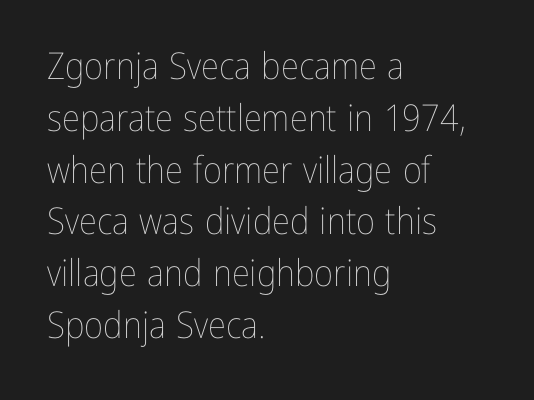
Q: Is the text bold? A: No.
Q: Is the text italic (slanted)? A: No, it is upright.
Q: Is the text underlined? A: No.
Q: How is the paragraph aligned? A: Left-aligned.
Q: Is the spacing between letters normal or unusually wide? A: Normal.
Q: Is the spacing between lines tight, normal or loose? A: Normal.
Q: Width (condensed, normal, or wide)? A: Condensed.
Q: Stroke contrast? A: Low.
Q: x-height? A: Medium.
Q: Monospaced? A: No.
